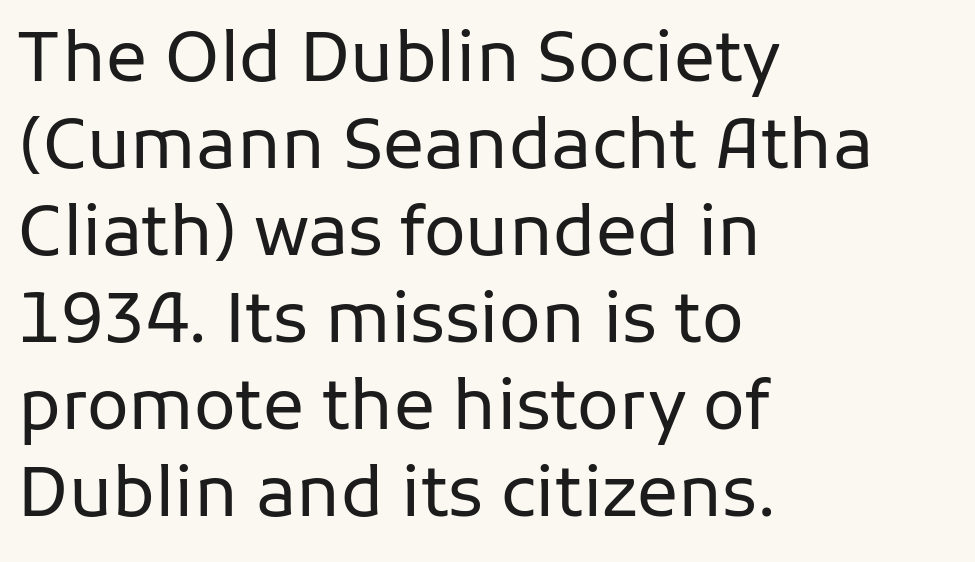
The image shows 69 px regular-weight sans-serif type, upright; set left-aligned, normal line spacing (1.26x), normal letter spacing, not underlined; low stroke contrast and a medium x-height.
